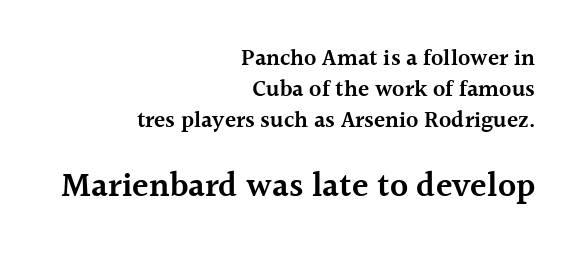
Q: Is the text bold? A: Semi-bold.
Q: Is the text italic (slanted)? A: No, it is upright.
Q: Is the typeface a serif or a sans-serif typeface? A: Serif.
Q: Is the text underlined? A: No.
Q: How is the paragraph aligned? A: Right-aligned.
Q: Is the spacing between letters normal or unusually wide? A: Normal.
Q: Is the spacing between lines tight, normal or loose? A: Normal.
Q: Which block of text is set in a larger size, the first (top) or the second (bottom)? A: The second (bottom) one.
Q: Width (condensed, normal, or wide)? A: Normal.
Q: x-height? A: Medium.
Q: Monospaced? A: No.
